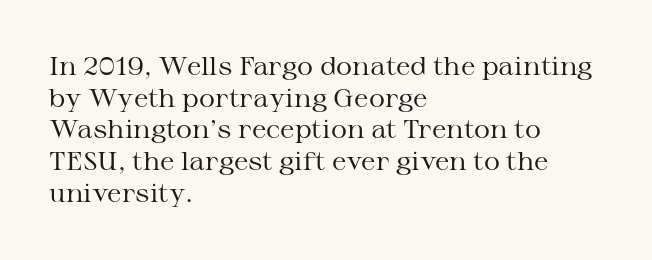
Q: Is the text bold? A: No.
Q: Is the text italic (slanted)? A: No, it is upright.
Q: Is the text underlined? A: No.
Q: How is the paragraph aligned? A: Left-aligned.
Q: Is the spacing between letters normal or unusually wide? A: Normal.
Q: Is the spacing between lines tight, normal or loose? A: Normal.
